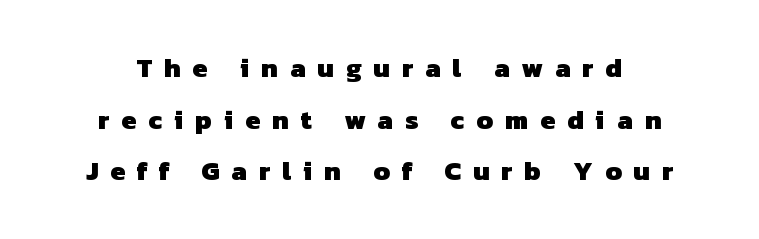
{"bold": "yes", "underline": "no", "align": "center", "line_spacing": "loose", "line_spacing_ratio": 1.91, "letter_spacing": "wide", "letter_spacing_em": 0.44, "glyph_px": 27}
